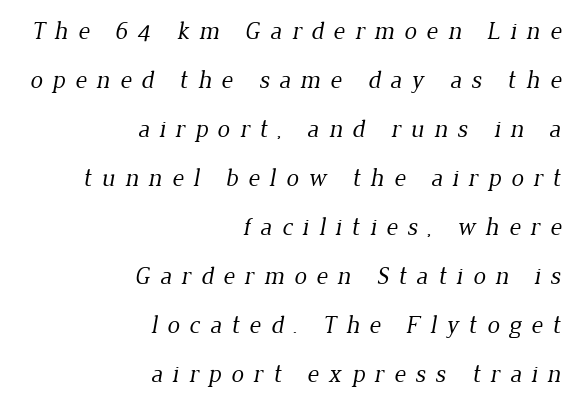
{"bold": "no", "underline": "no", "align": "right", "line_spacing": "loose", "line_spacing_ratio": 1.96, "letter_spacing": "wide", "letter_spacing_em": 0.39, "glyph_px": 25}
